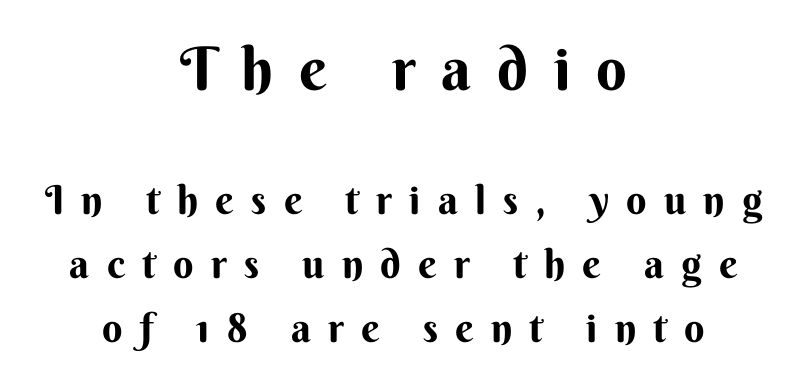
The letterforms stand isolated, each surrounded by extra space. Is there any slant? The stems are plumb. Is this a fixed-width face? No — the glyphs have proportional, varying widths. The typesetter chose a symmetrical, centered arrangement here. A bare baseline throughout the passage.
